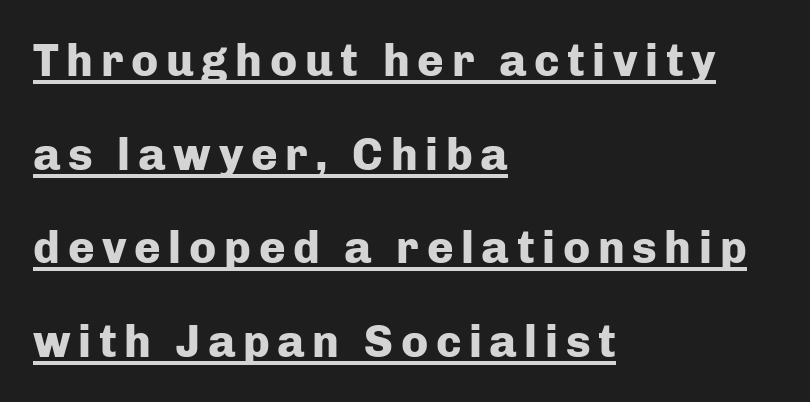
The image shows 45 px heavy sans-serif type, upright; set left-aligned, loose line spacing (2.08x), underlined; low stroke contrast and a medium x-height.
